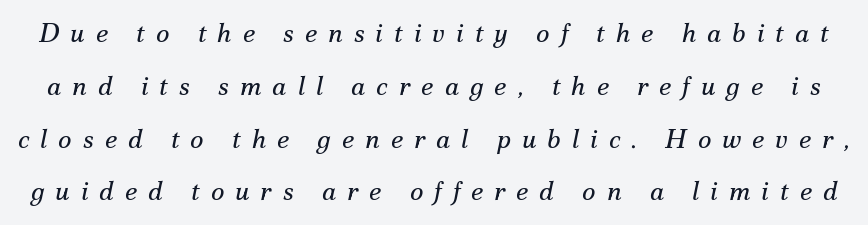
{"italic": "yes", "lean": "right", "slant_degrees": 12, "bold": "no", "underline": "no", "line_spacing": "loose", "line_spacing_ratio": 2.03, "letter_spacing": "wide", "letter_spacing_em": 0.42, "glyph_px": 26}
